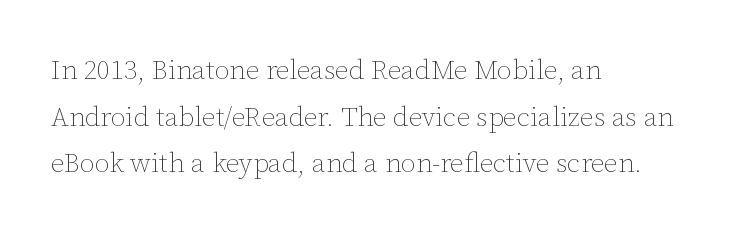
{"italic": "no", "bold": "no", "underline": "no", "align": "left", "line_spacing_ratio": 1.73, "letter_spacing": "normal", "letter_spacing_em": 0.0, "glyph_px": 27}
